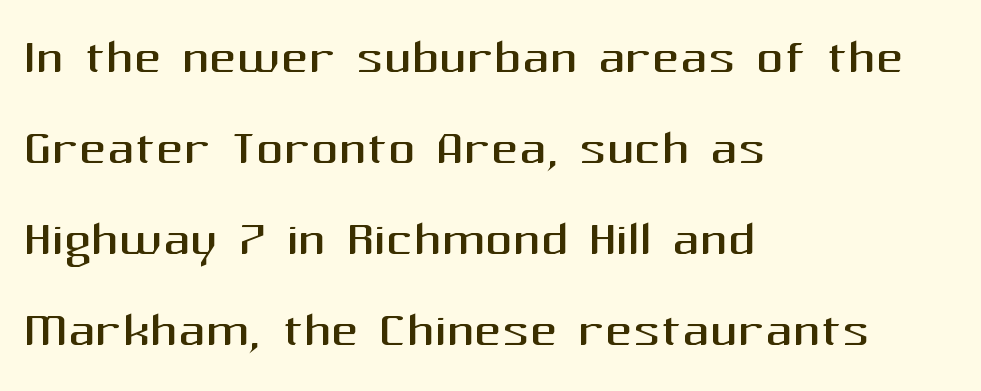
The image shows 68 px regular-weight sans-serif type, upright; set left-aligned, normal line spacing (1.34x), normal letter spacing, not underlined; medium stroke contrast and a medium x-height.
